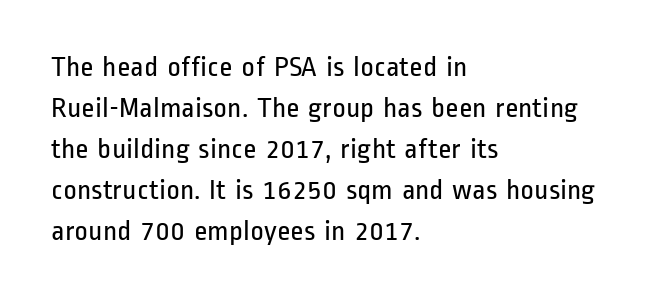
The image shows 29 px regular-weight, condensed sans-serif type, upright; set left-aligned, normal line spacing (1.41x), normal letter spacing, not underlined; low stroke contrast and a medium x-height.
